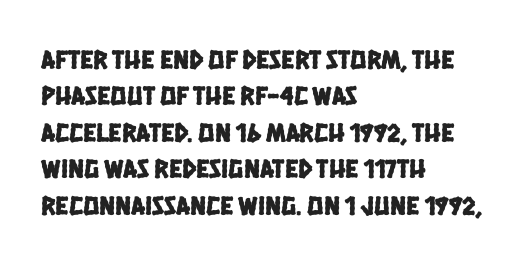
Q: Is the text underlined? A: No.
Q: How is the paragraph aligned? A: Left-aligned.
Q: Is the spacing between letters normal or unusually wide? A: Normal.
Q: Is the spacing between lines tight, normal or loose? A: Normal.
